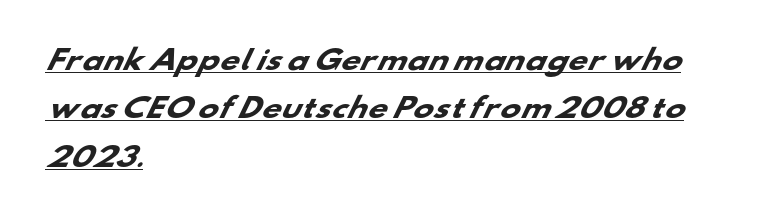
The image shows 27 px bold type; set left-aligned, line spacing 1.79x, normal letter spacing, underlined.
